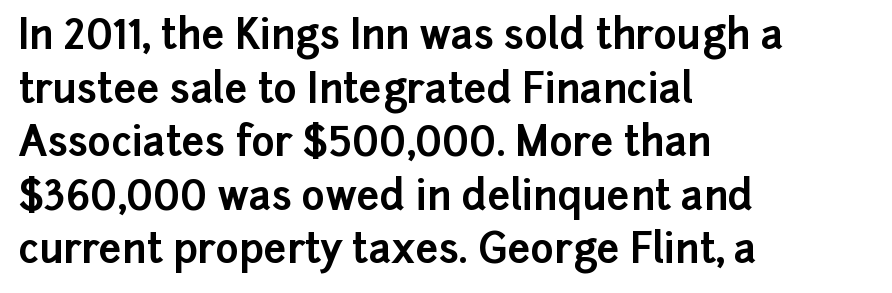
{"serif": "no", "italic": "no", "bold": "yes", "weight": "bold", "width": "normal", "stroke_contrast": "low", "x_height": "medium", "monospaced": "no", "underline": "no", "align": "left", "line_spacing": "normal", "line_spacing_ratio": 1.34, "letter_spacing": "normal", "letter_spacing_em": 0.0, "glyph_px": 40}
